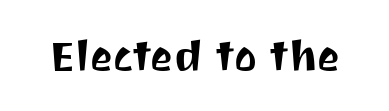
The image shows 43 px sans-serif type, upright; set normal letter spacing, not underlined; medium stroke contrast and a medium x-height.
